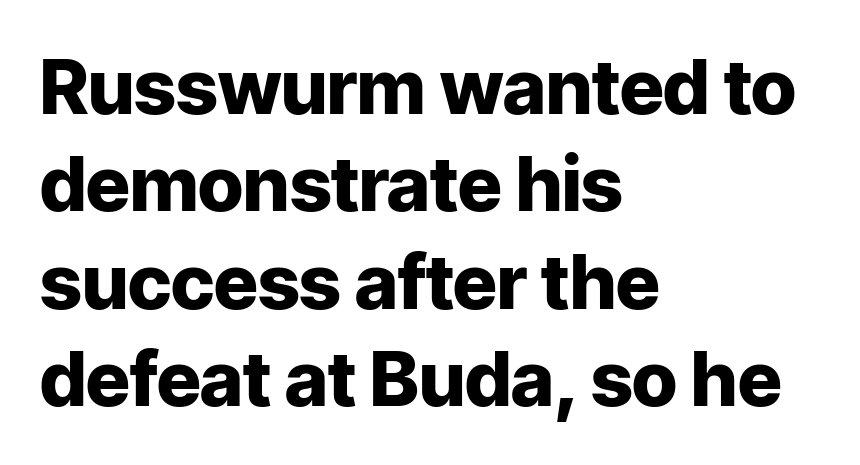
The image shows 76 px heavy sans-serif type, upright; set left-aligned, normal line spacing (1.28x), normal letter spacing, not underlined; low stroke contrast and a medium x-height.
